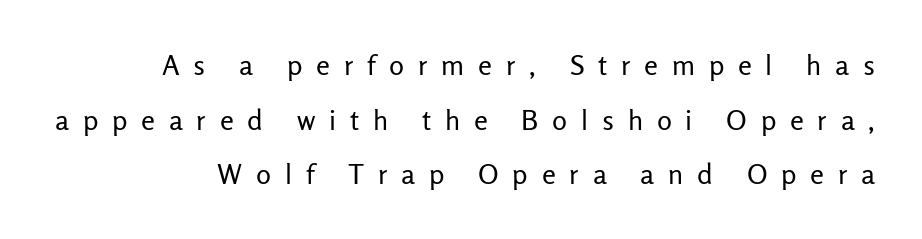
The typeface chosen for these lines omits serifs. These lines stand farther apart than default settings would place them. This is roman type, the default non-slanted kind. Only glyphs here, with clear space below each row.
